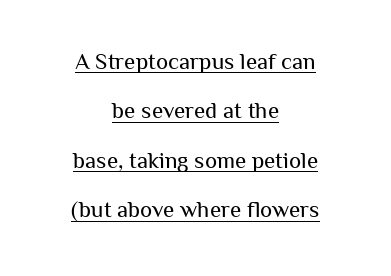
The image shows 23 px text type, upright; set centered, loose line spacing (2.15x), normal letter spacing, underlined.
